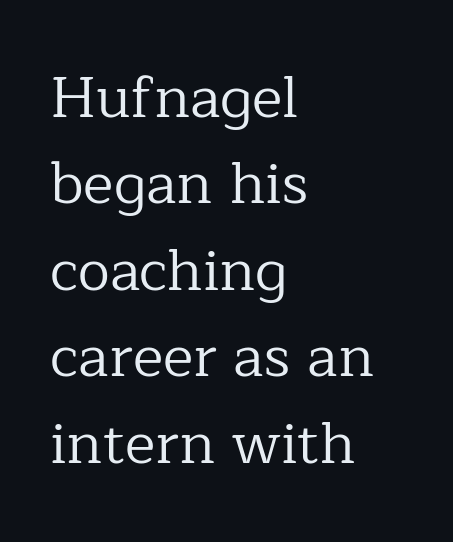
Plain, unruled lines of type. Is the stroke heavy? The answer is a plain regular-or-lighter. Quick note: not italic, upright. Words appear dense and cohesive because spacing is normal.
